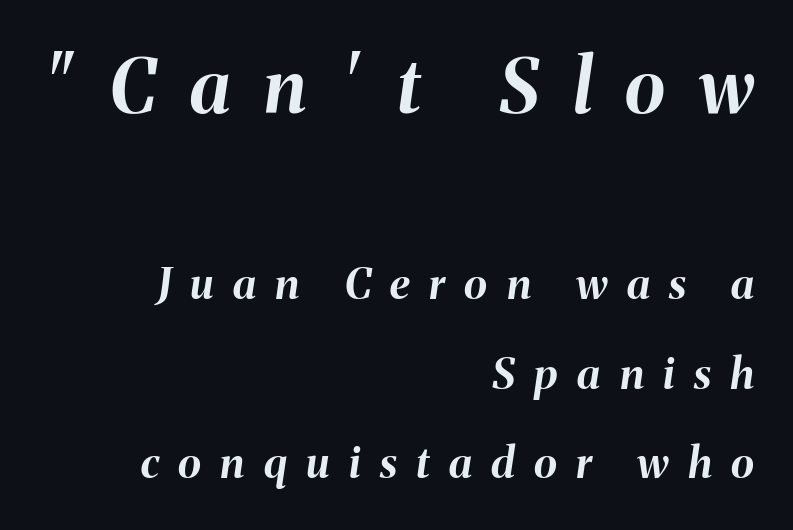
{"italic": "yes", "lean": "right", "slant_degrees": 8, "bold": "yes", "weight": "bold", "width": "normal", "stroke_contrast": "medium", "x_height": "medium", "monospaced": "no", "underline": "no", "align": "right", "line_spacing": "loose", "line_spacing_ratio": 2.09, "letter_spacing": "wide", "letter_spacing_em": 0.45, "larger_block": "first", "size_ratio": 1.74, "glyph_px": 75}
